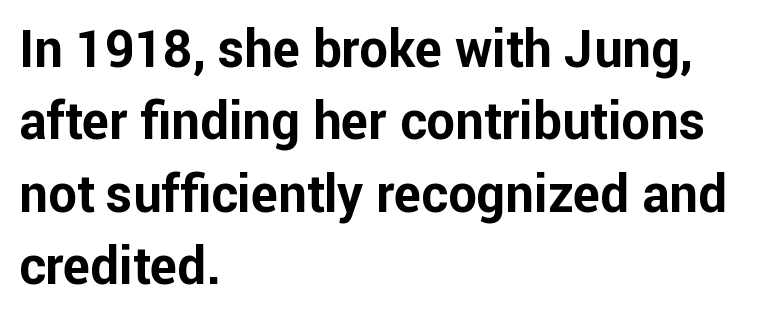
Does the weight exceed regular? Yes, all the way to bold. Proportional: the letters do not fall into vertical columns. Vertical strokes here are truly vertical. The horizontal fit of the characters is conventional and even. Vertical spacing — default.
